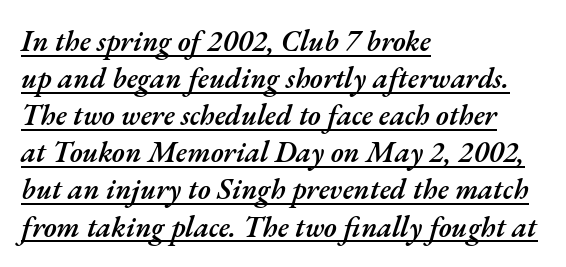
The image shows 29 px semibold type, italic (leaning right); set left-aligned, normal line spacing (1.28x), normal letter spacing, underlined; medium stroke contrast and a small x-height.
